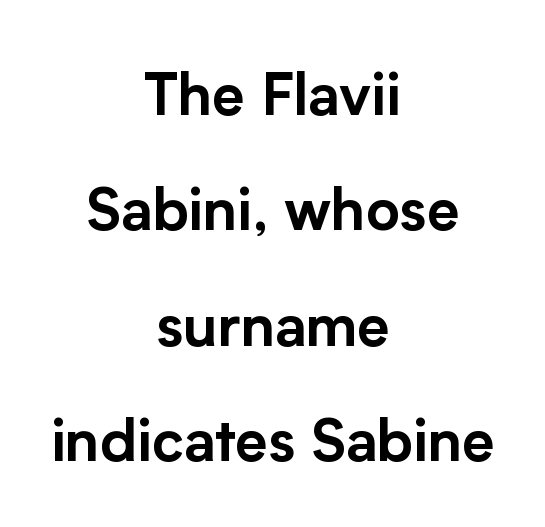
Q: Is the text italic (slanted)? A: No, it is upright.
Q: Is the typeface a serif or a sans-serif typeface? A: Sans-serif.
Q: Is the text underlined? A: No.
Q: How is the paragraph aligned? A: Centered.
Q: Is the spacing between letters normal or unusually wide? A: Normal.
Q: Is the spacing between lines tight, normal or loose? A: Loose.
Q: Width (condensed, normal, or wide)? A: Normal.
Q: Stroke contrast? A: Low.
Q: x-height? A: Medium.
Q: Monospaced? A: No.
